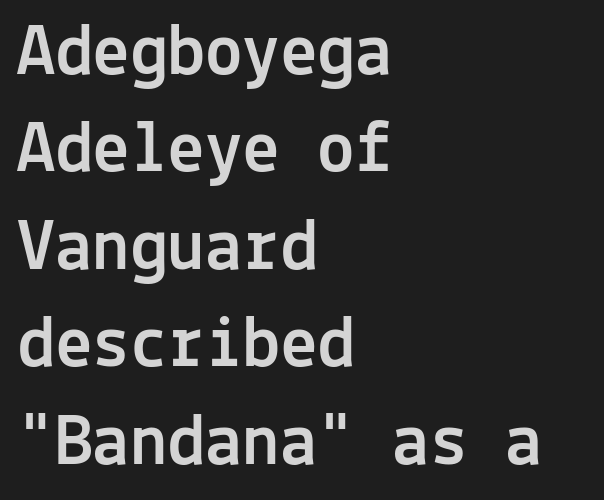
The image shows 75 px sans-serif type, upright, monospaced; set left-aligned, normal line spacing (1.3x), normal letter spacing, not underlined; a medium x-height.
